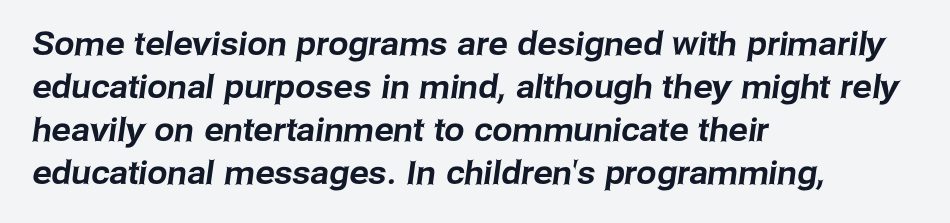
Q: Is the typeface a serif or a sans-serif typeface? A: Sans-serif.
Q: Is the text underlined? A: No.
Q: How is the paragraph aligned? A: Left-aligned.
Q: Is the spacing between letters normal or unusually wide? A: Normal.
Q: Is the spacing between lines tight, normal or loose? A: Normal.
Q: Width (condensed, normal, or wide)? A: Normal.
Q: Stroke contrast? A: Low.
Q: x-height? A: Medium.
Q: Monospaced? A: No.
